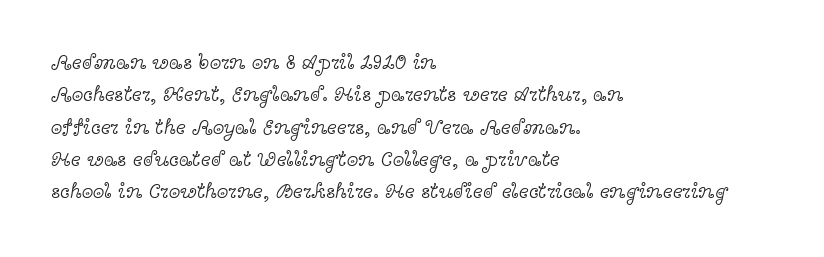
The image shows 21 px text type, upright; set left-aligned, normal line spacing (1.54x), normal letter spacing, not underlined.
